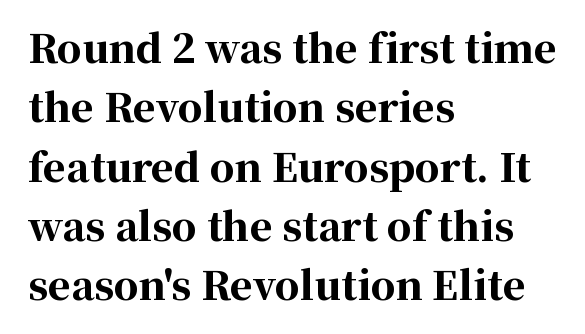
Look at the bottom of the vertical strokes: they flare into serifs here. Style check: upright. Note the varied advance widths — an 'i' is clearly narrower than an 'm'. Honestly, there is no underline to notice here at all. I'd describe the lettering as bold — thick and assertive.
